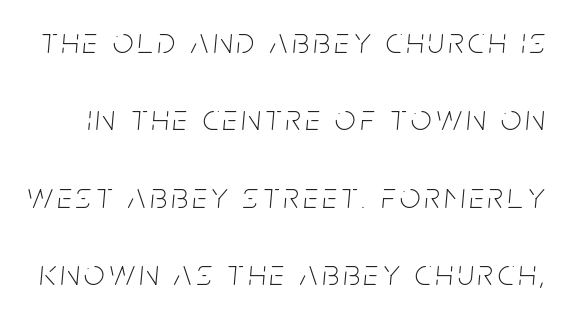
{"italic": "yes", "lean": "right", "slant_degrees": 5, "bold": "no", "weight": "thin", "width": "condensed", "stroke_contrast": "low", "x_height": "large", "monospaced": "no", "underline": "no", "line_spacing": "loose", "line_spacing_ratio": 2.15, "glyph_px": 36}
